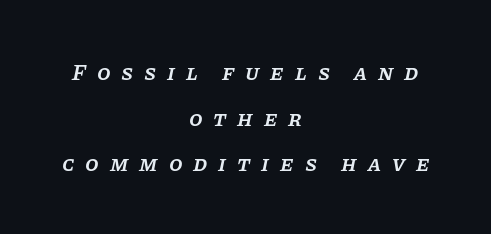
Q: Is the text bold? A: Semi-bold.
Q: Is the text italic (slanted)? A: Yes, it leans right by about 11 degrees.
Q: Is the text underlined? A: No.
Q: How is the paragraph aligned? A: Centered.
Q: Is the spacing between letters normal or unusually wide? A: Unusually wide.
Q: Is the spacing between lines tight, normal or loose? A: Loose.
